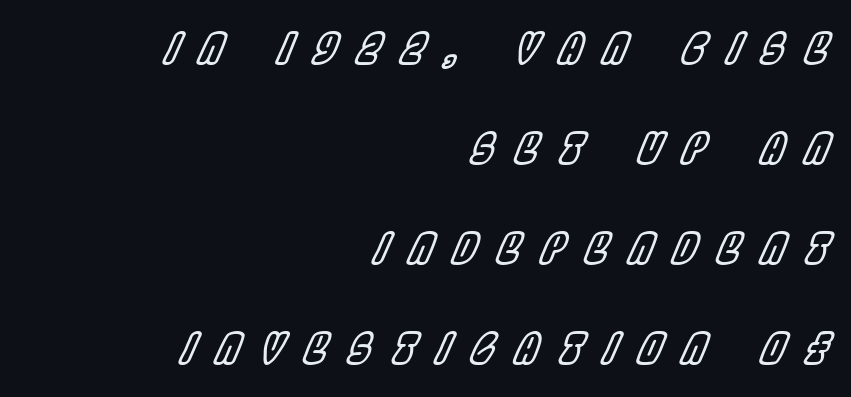
The image shows 42 px condensed type, italic (leaning right); set right-aligned, loose line spacing (2.38x), unusually wide letter spacing (+0.49 em), not underlined; a large x-height.
